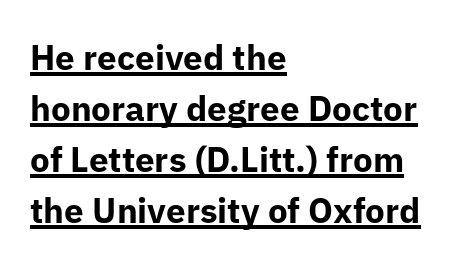
Q: Is the text bold? A: Yes.
Q: Is the text italic (slanted)? A: No, it is upright.
Q: Is the typeface a serif or a sans-serif typeface? A: Sans-serif.
Q: Is the text underlined? A: Yes.
Q: How is the paragraph aligned? A: Left-aligned.
Q: Is the spacing between letters normal or unusually wide? A: Normal.
Q: Is the spacing between lines tight, normal or loose? A: Normal.
Q: Width (condensed, normal, or wide)? A: Normal.
Q: Stroke contrast? A: Low.
Q: x-height? A: Medium.
Q: Monospaced? A: No.
